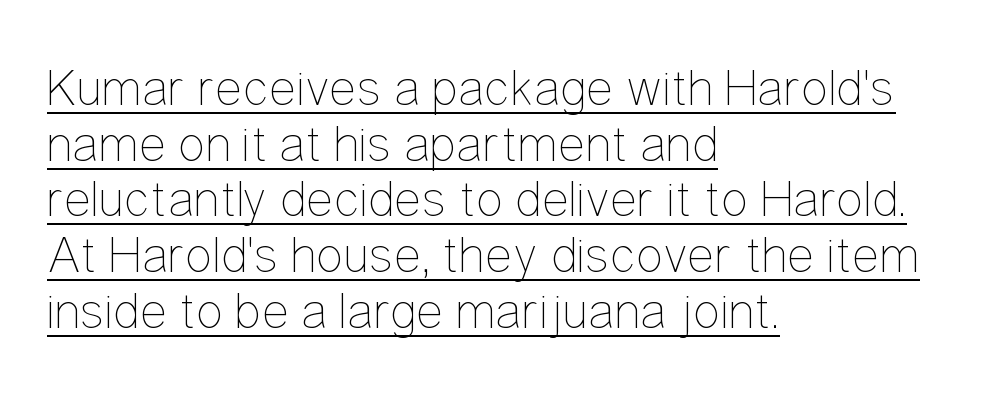
The image shows 52 px thin, condensed type, upright; set left-aligned, tight line spacing (1.07x), normal letter spacing, underlined; low stroke contrast and a medium x-height.
